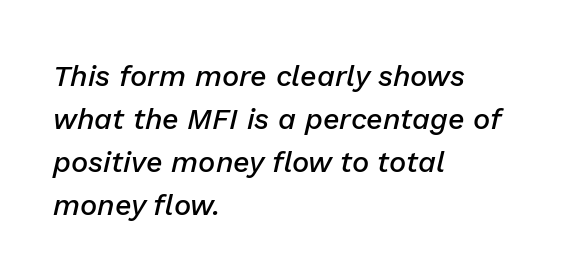
The image shows 29 px semibold type, italic (leaning right); set left-aligned, normal line spacing (1.48x), normal letter spacing, not underlined; low stroke contrast and a medium x-height.
